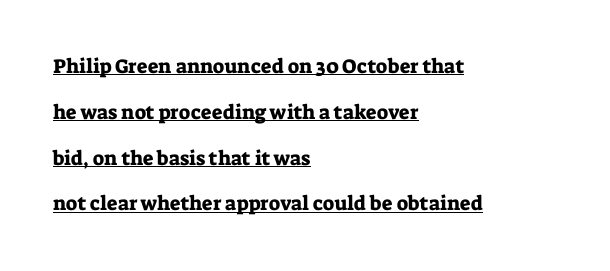
Q: Is the text italic (slanted)? A: No, it is upright.
Q: Is the text underlined? A: Yes.
Q: How is the paragraph aligned? A: Left-aligned.
Q: Is the spacing between letters normal or unusually wide? A: Normal.
Q: Is the spacing between lines tight, normal or loose? A: Loose.
